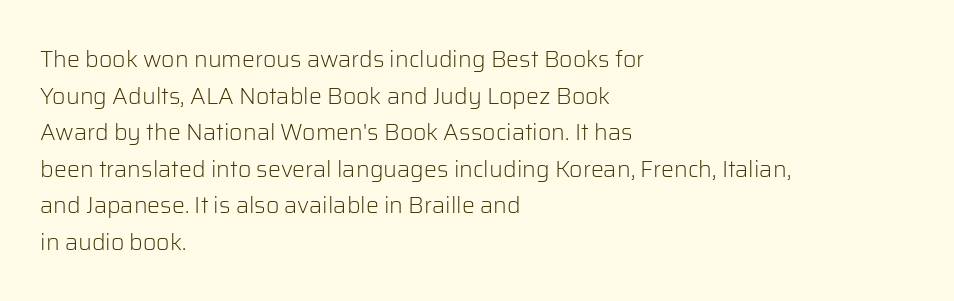
{"italic": "no", "bold": "no", "underline": "no", "align": "left", "line_spacing": "normal", "line_spacing_ratio": 1.59, "letter_spacing": "normal", "letter_spacing_em": 0.0, "glyph_px": 23}
